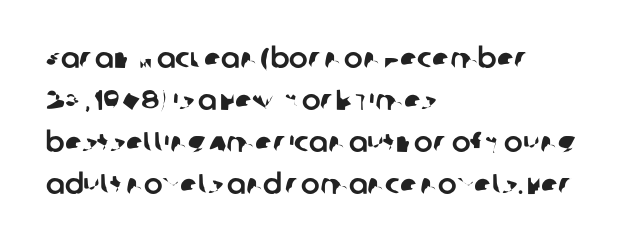
{"serif": "no", "width": "normal", "stroke_contrast": "low", "x_height": "large", "monospaced": "no", "underline": "no", "align": "left", "line_spacing": "normal", "line_spacing_ratio": 1.5, "letter_spacing": "normal", "letter_spacing_em": 0.0, "glyph_px": 28}
